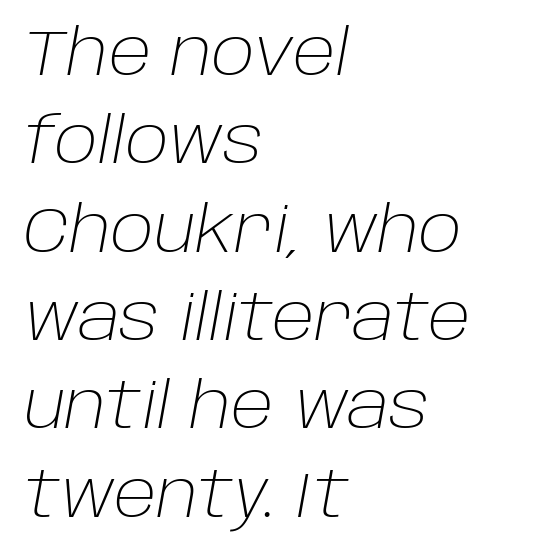
The image shows 64 px light type, italic (leaning right); set left-aligned, normal line spacing (1.38x), normal letter spacing, not underlined; low stroke contrast and a large x-height.
